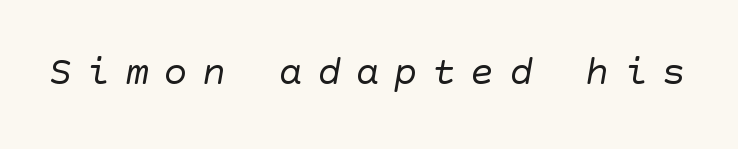
The image shows 40 px regular-weight sans-serif type; set unusually wide letter spacing (+0.36 em), not underlined; low stroke contrast and a large x-height.
